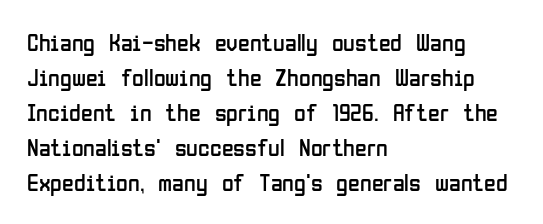
The image shows 24 px text type, upright; set left-aligned, normal line spacing (1.46x), normal letter spacing, not underlined.
